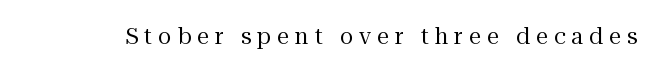
Q: Is the text bold? A: No.
Q: Is the text italic (slanted)? A: No, it is upright.
Q: Is the text underlined? A: No.
Q: Is the spacing between letters normal or unusually wide? A: Unusually wide.
